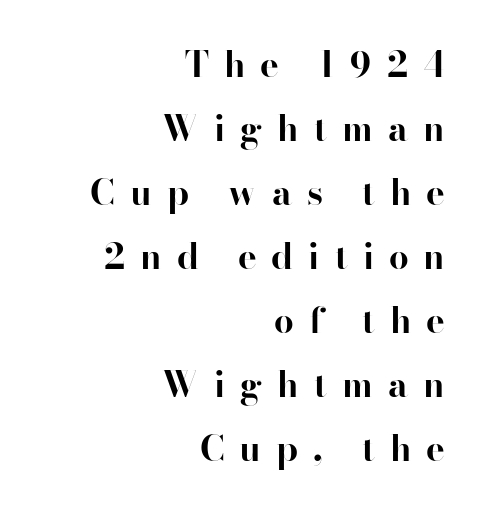
How heavy is the stroke? Heavy — this is a bold. Note the varied advance widths — an 'i' is clearly narrower than an 'm'. The passage shown has open, widely tracked lettering throughout. The letters carry serifs — small finishing strokes at the ends of their stems. Glance below the letters and you will spot only blank space.
